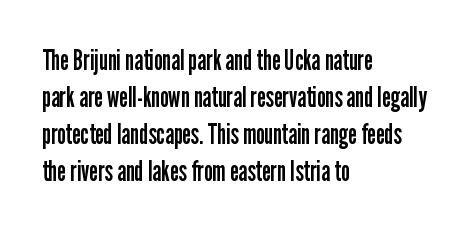
The image shows 28 px regular-weight, condensed sans-serif type, upright; set left-aligned, normal line spacing (1.32x), normal letter spacing, not underlined; low stroke contrast and a medium x-height.
